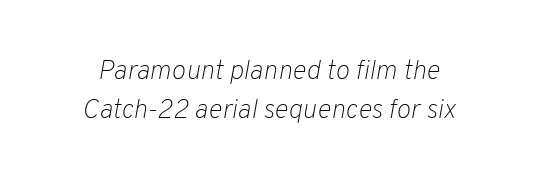
{"italic": "yes", "lean": "right", "slant_degrees": 10, "bold": "no", "underline": "no", "line_spacing": "normal", "line_spacing_ratio": 1.43, "letter_spacing": "normal", "letter_spacing_em": 0.0, "glyph_px": 27}
